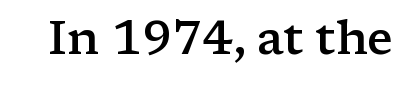
Q: Is the text bold? A: Semi-bold.
Q: Is the text italic (slanted)? A: No, it is upright.
Q: Is the typeface a serif or a sans-serif typeface? A: Serif.
Q: Is the text underlined? A: No.
Q: Is the spacing between letters normal or unusually wide? A: Normal.
Q: Width (condensed, normal, or wide)? A: Wide.
Q: Stroke contrast? A: Low.
Q: x-height? A: Medium.
Q: Monospaced? A: No.
